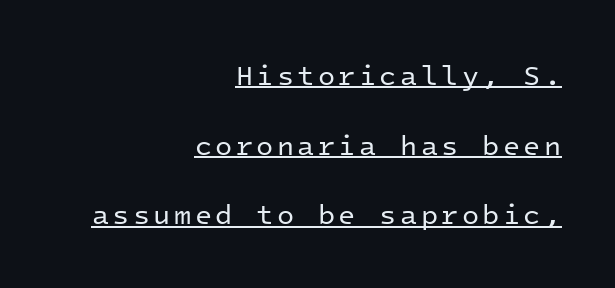
{"serif": "no", "italic": "no", "bold": "no", "weight": "regular", "width": "normal", "stroke_contrast": "low", "x_height": "medium", "monospaced": "yes", "underline": "yes", "align": "right", "line_spacing": "loose", "line_spacing_ratio": 2.49, "glyph_px": 28}
